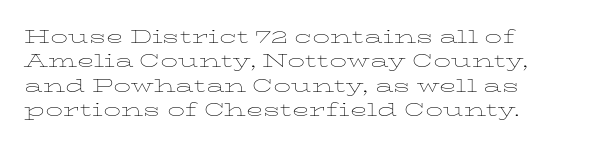
Q: Is the text bold? A: No.
Q: Is the text italic (slanted)? A: No, it is upright.
Q: Is the text underlined? A: No.
Q: Is the spacing between letters normal or unusually wide? A: Normal.
Q: Is the spacing between lines tight, normal or loose? A: Tight.
